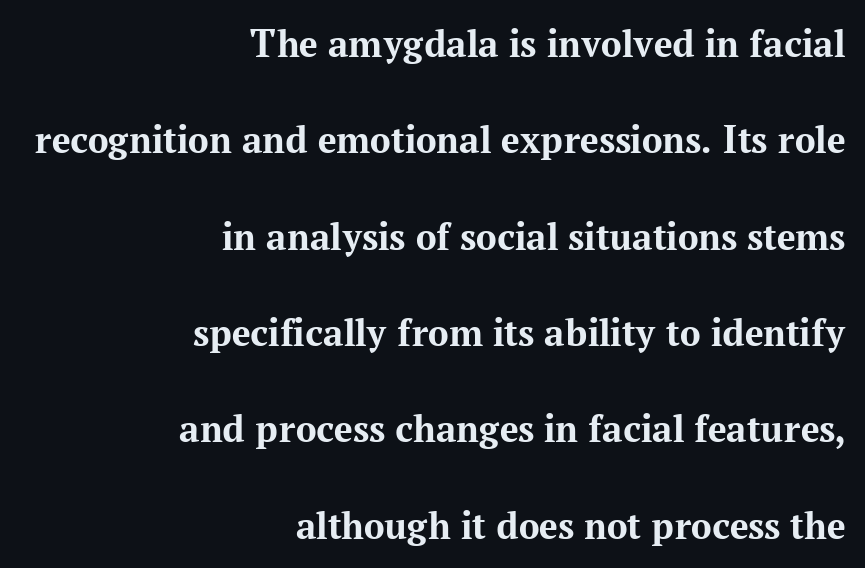
The type sits square on the baseline with zero lean. You can tell from the footed stems that serif type was used. A typesetter would call this proportional, since set widths differ per character. Inter-character spacing is left at the font's built-in metrics. This rendering uses right alignment, leaving the left contour irregular.
